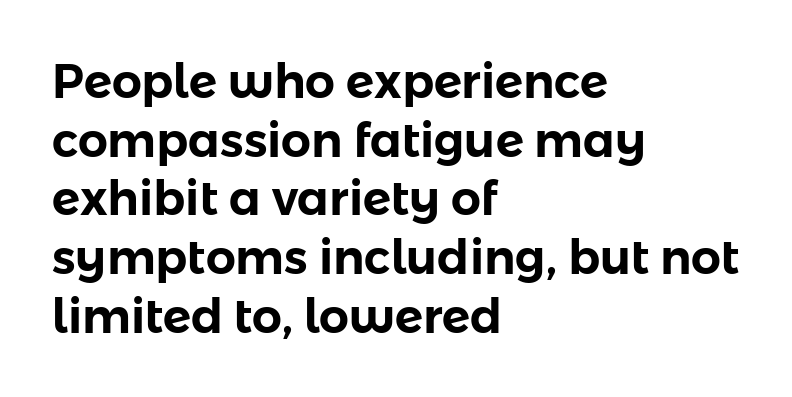
Q: Is the text italic (slanted)? A: No, it is upright.
Q: Is the typeface a serif or a sans-serif typeface? A: Sans-serif.
Q: Is the text underlined? A: No.
Q: How is the paragraph aligned? A: Left-aligned.
Q: Is the spacing between letters normal or unusually wide? A: Normal.
Q: Is the spacing between lines tight, normal or loose? A: Normal.
Q: Width (condensed, normal, or wide)? A: Normal.
Q: Stroke contrast? A: Low.
Q: x-height? A: Medium.
Q: Monospaced? A: No.
